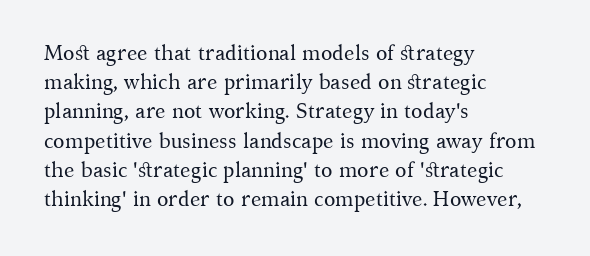
{"italic": "no", "bold": "no", "underline": "no", "align": "left", "line_spacing": "normal", "line_spacing_ratio": 1.39, "letter_spacing": "normal", "letter_spacing_em": 0.0, "glyph_px": 21}
